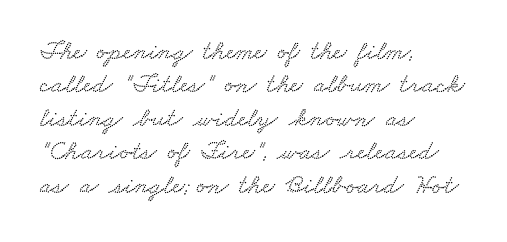
The glyphs are unaccompanied by any horizontal stroke below them. Spacing between characters is what you'd get straight out of the box. Horizontal alignment here is leftward, the default for most running prose.
